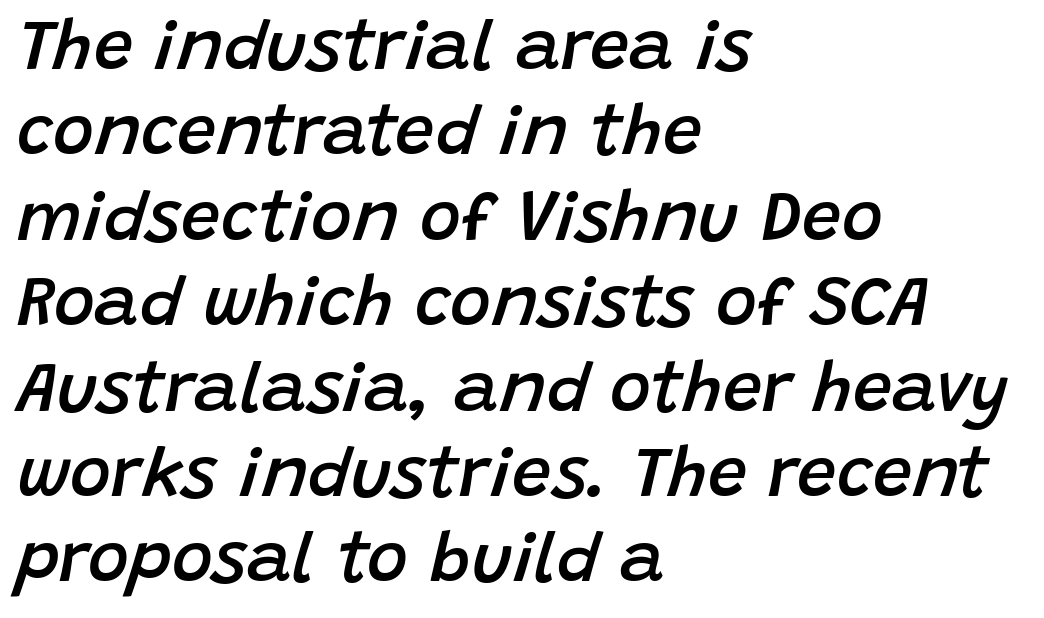
Varying glyph widths throughout — classic text-font behaviour. The paragraph has a hard left edge and a soft right edge. The glyphs look as if they've been sheared to an angle. Observe the ordinary spacing: letters are neighbours, not strangers. Students, this is semibold: more ink than regular, less than bold. A bare baseline throughout the passage.
